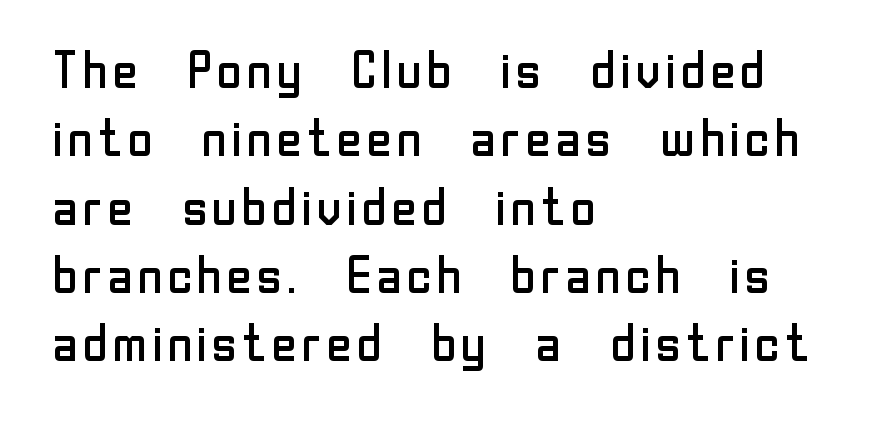
Q: Is the text bold? A: No.
Q: Is the text italic (slanted)? A: No, it is upright.
Q: Is the typeface a serif or a sans-serif typeface? A: Sans-serif.
Q: Is the text underlined? A: No.
Q: How is the paragraph aligned? A: Left-aligned.
Q: Is the spacing between letters normal or unusually wide? A: Normal.
Q: Is the spacing between lines tight, normal or loose? A: Normal.
Q: Width (condensed, normal, or wide)? A: Normal.
Q: Stroke contrast? A: Low.
Q: x-height? A: Medium.
Q: Monospaced? A: No.
